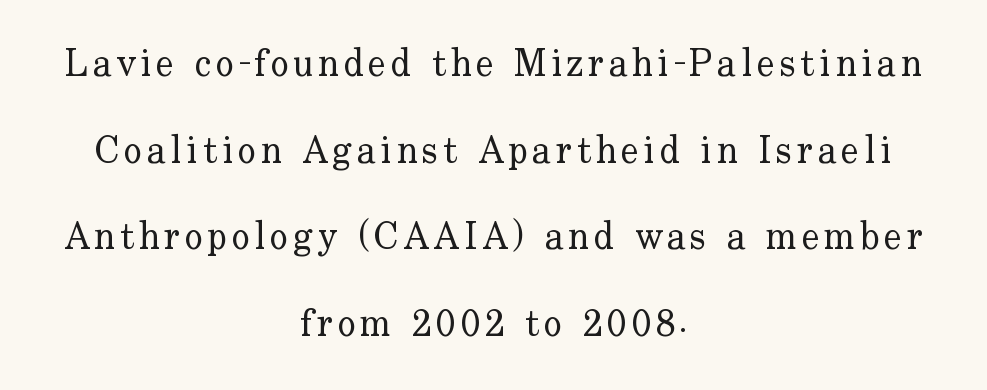
The image shows 38 px regular-weight serif type, upright; set centered, loose line spacing (2.28x), not underlined; low stroke contrast and a small x-height.
